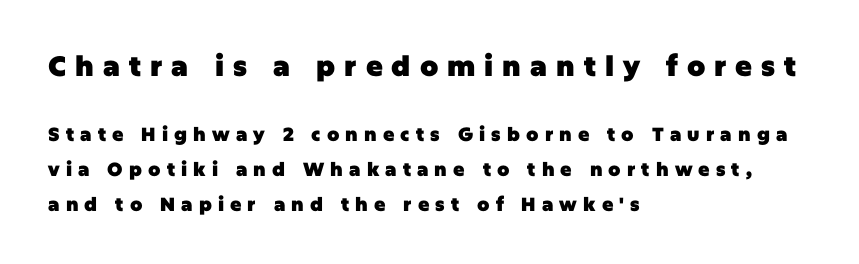
I'd call this a sans setting — the letters go barefoot. Line beginnings align vertically; line endings do not. Looks like regular typesetting: each glyph gets only the width it needs. Quick note: not italic, upright. Its strokes are broad and dark, the hallmark of bold type. Underlining? Definitely not there.
